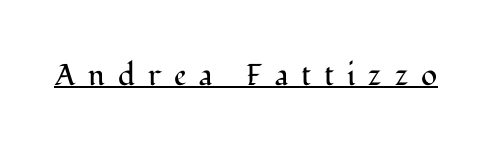
{"serif": "yes", "italic": "no", "bold": "no", "weight": "regular", "width": "normal", "stroke_contrast": "medium", "x_height": "medium", "monospaced": "no", "underline": "yes", "letter_spacing": "wide", "letter_spacing_em": 0.43, "glyph_px": 30}
